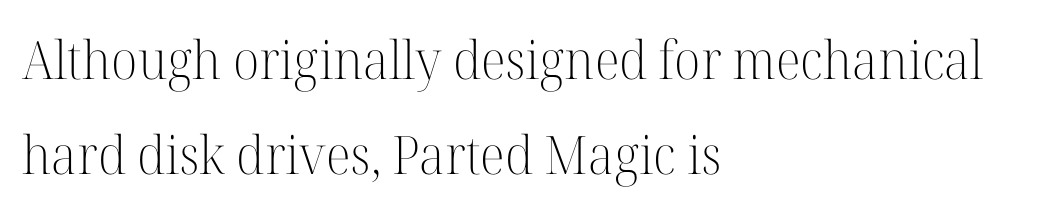
{"serif": "yes", "italic": "no", "bold": "no", "weight": "light", "width": "normal", "stroke_contrast": "high", "x_height": "medium", "monospaced": "no", "underline": "no", "align": "left", "line_spacing_ratio": 1.79, "letter_spacing": "normal", "letter_spacing_em": 0.0, "glyph_px": 53}
